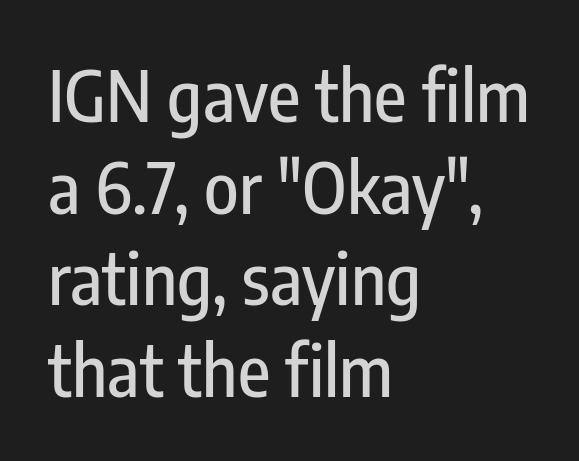
Q: Is the text italic (slanted)? A: No, it is upright.
Q: Is the typeface a serif or a sans-serif typeface? A: Sans-serif.
Q: Is the text underlined? A: No.
Q: How is the paragraph aligned? A: Left-aligned.
Q: Is the spacing between letters normal or unusually wide? A: Normal.
Q: Is the spacing between lines tight, normal or loose? A: Normal.
Q: Width (condensed, normal, or wide)? A: Condensed.
Q: Stroke contrast? A: Low.
Q: x-height? A: Medium.
Q: Monospaced? A: No.
